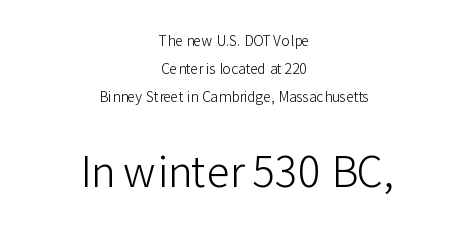
{"serif": "no", "italic": "no", "bold": "no", "weight": "light", "width": "normal", "stroke_contrast": "low", "x_height": "medium", "monospaced": "no", "underline": "no", "align": "center", "line_spacing": "loose", "line_spacing_ratio": 1.99, "letter_spacing": "normal", "letter_spacing_em": 0.0, "larger_block": "second", "size_ratio": 3.0, "glyph_px": 42}
